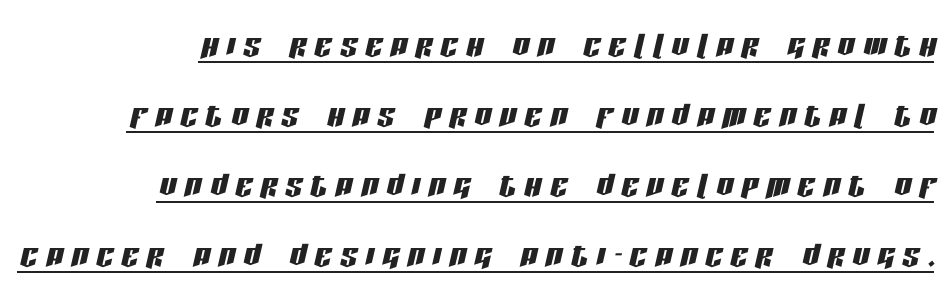
The image shows 42 px condensed type, italic (leaning right); set right-aligned, normal line spacing (1.67x), unusually wide letter spacing (+0.2 em), underlined; low stroke contrast and a large x-height.
